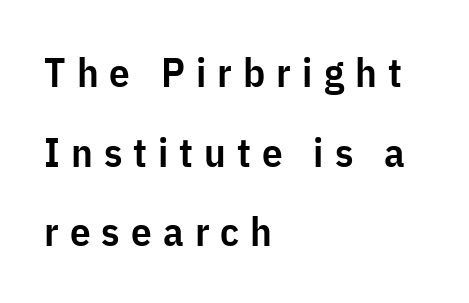
The image shows 41 px semibold, condensed sans-serif type, upright; set left-aligned, loose line spacing (1.94x), unusually wide letter spacing (+0.27 em), not underlined; low stroke contrast and a medium x-height.
